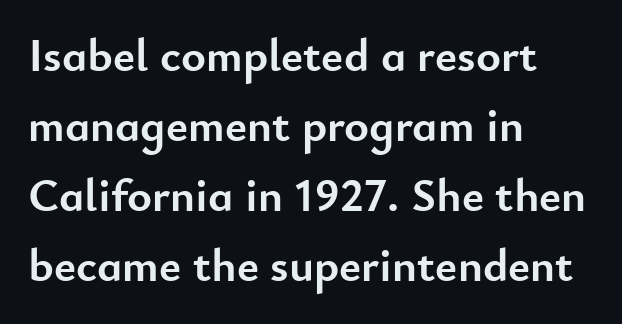
{"serif": "no", "italic": "no", "bold": "yes", "weight": "semibold", "width": "normal", "stroke_contrast": "low", "x_height": "small", "monospaced": "no", "underline": "no", "align": "left", "line_spacing": "normal", "line_spacing_ratio": 1.49, "letter_spacing": "normal", "letter_spacing_em": 0.0, "glyph_px": 47}
